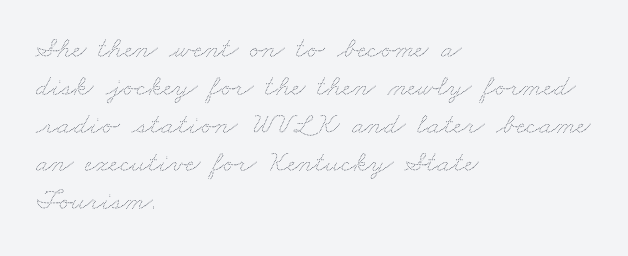
The image shows 30 px thin, wide type; set left-aligned, normal line spacing (1.27x), normal letter spacing, not underlined; medium stroke contrast and a small x-height.
